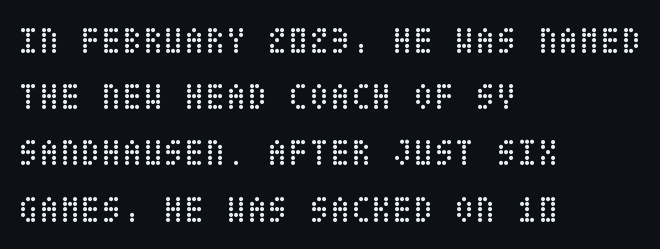
{"italic": "no", "bold": "no", "weight": "regular", "width": "condensed", "stroke_contrast": "low", "x_height": "large", "underline": "no", "align": "left", "line_spacing": "normal", "line_spacing_ratio": 1.48, "letter_spacing": "normal", "letter_spacing_em": 0.0, "glyph_px": 38}
